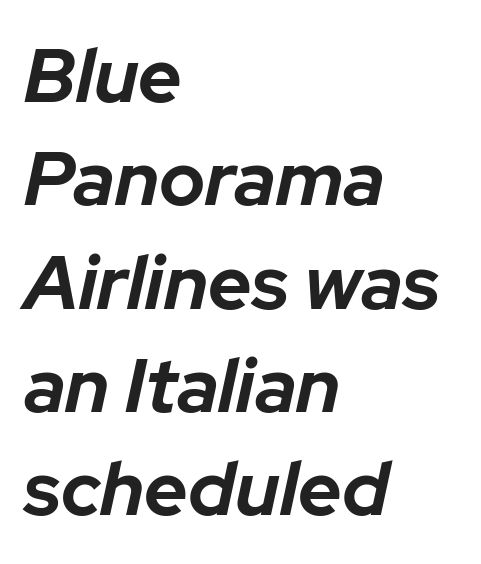
Q: Is the text bold? A: Yes.
Q: Is the text italic (slanted)? A: Yes, it leans right by about 12 degrees.
Q: Is the text underlined? A: No.
Q: How is the paragraph aligned? A: Left-aligned.
Q: Is the spacing between letters normal or unusually wide? A: Normal.
Q: Is the spacing between lines tight, normal or loose? A: Normal.
Q: Width (condensed, normal, or wide)? A: Normal.
Q: Stroke contrast? A: Low.
Q: x-height? A: Medium.
Q: Monospaced? A: No.
